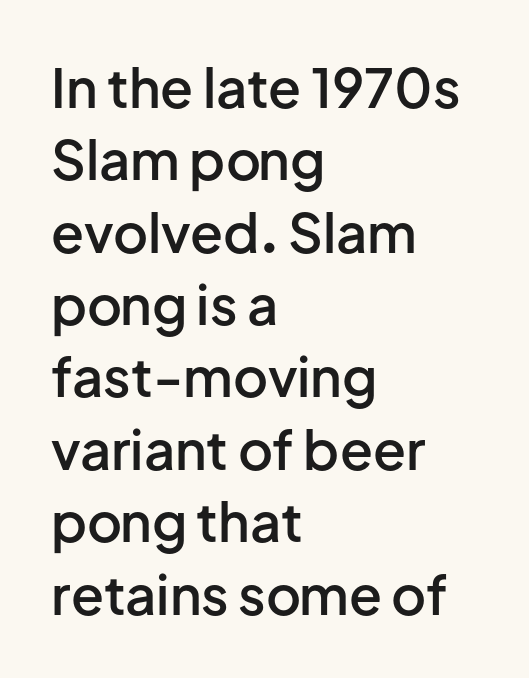
{"serif": "no", "italic": "no", "bold": "semi", "weight": "semibold", "width": "normal", "stroke_contrast": "low", "x_height": "medium", "monospaced": "no", "underline": "no", "align": "left", "line_spacing": "normal", "line_spacing_ratio": 1.34, "letter_spacing": "normal", "letter_spacing_em": 0.0, "glyph_px": 54}
